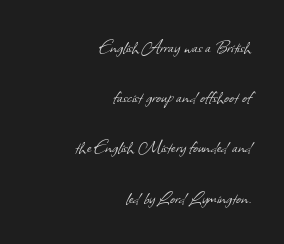
{"bold": "no", "underline": "no", "align": "right", "line_spacing": "loose", "line_spacing_ratio": 2.39, "letter_spacing": "normal", "letter_spacing_em": 0.0, "glyph_px": 21}
